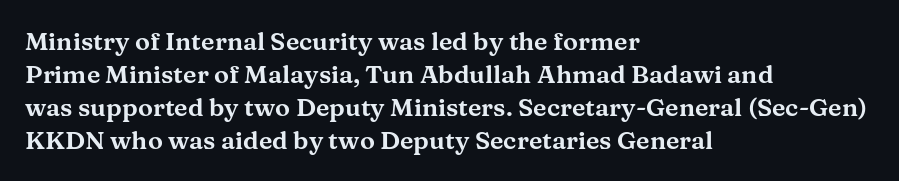
{"italic": "no", "underline": "no", "align": "left", "line_spacing": "normal", "line_spacing_ratio": 1.32, "letter_spacing": "normal", "letter_spacing_em": 0.0, "glyph_px": 25}
